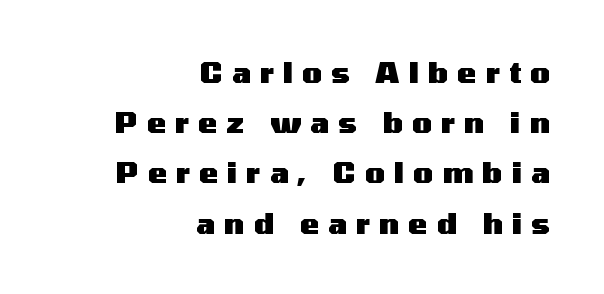
Q: Is the text bold? A: Yes.
Q: Is the text italic (slanted)? A: No, it is upright.
Q: Is the typeface a serif or a sans-serif typeface? A: Sans-serif.
Q: Is the text underlined? A: No.
Q: How is the paragraph aligned? A: Right-aligned.
Q: Is the spacing between letters normal or unusually wide? A: Unusually wide.
Q: Width (condensed, normal, or wide)? A: Wide.
Q: Stroke contrast? A: Medium.
Q: x-height? A: Medium.
Q: Monospaced? A: No.
